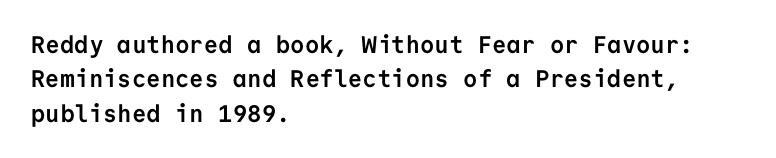
The image shows 24 px bold type, upright; set left-aligned, normal line spacing (1.43x), normal letter spacing, not underlined.
